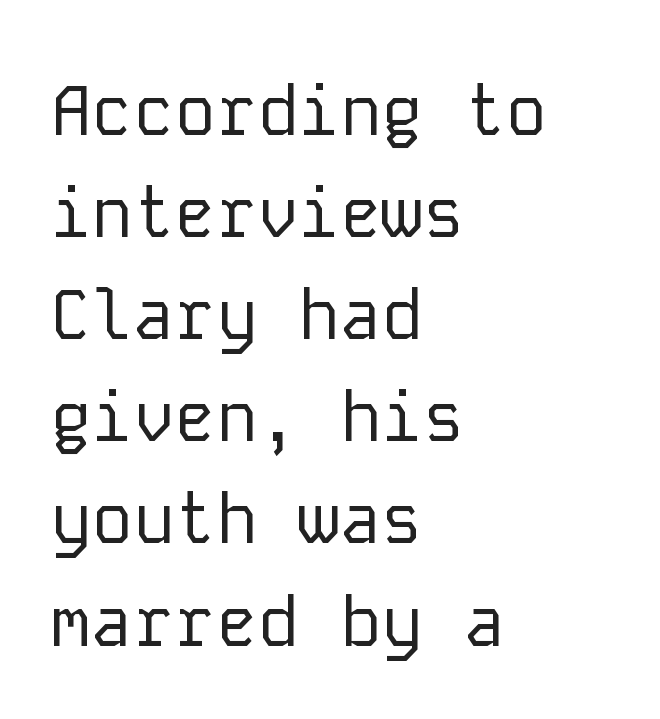
The image shows 69 px regular-weight sans-serif type, upright, monospaced; set left-aligned, normal line spacing (1.48x), normal letter spacing, not underlined; low stroke contrast and a medium x-height.
